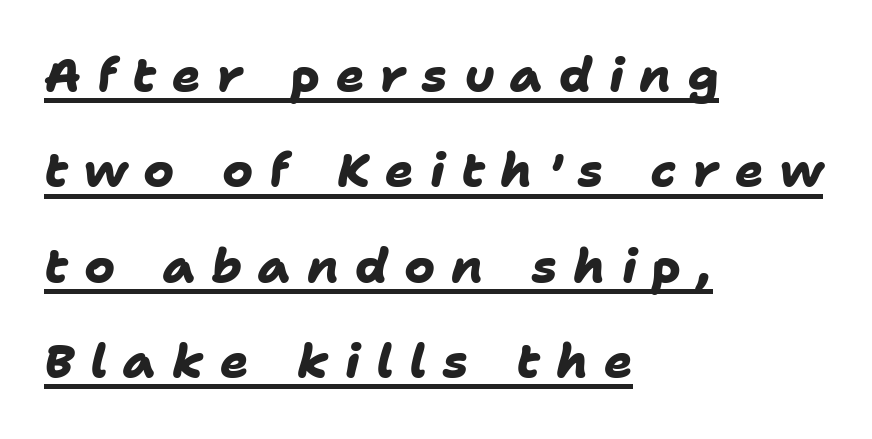
You could not count columns in this text — the font is proportionally spaced. Chunky letters — that's bold for sure. Nope, no serifs anywhere on these letters. Summary of vertical rhythm: relaxed, with wide interline spacing.
